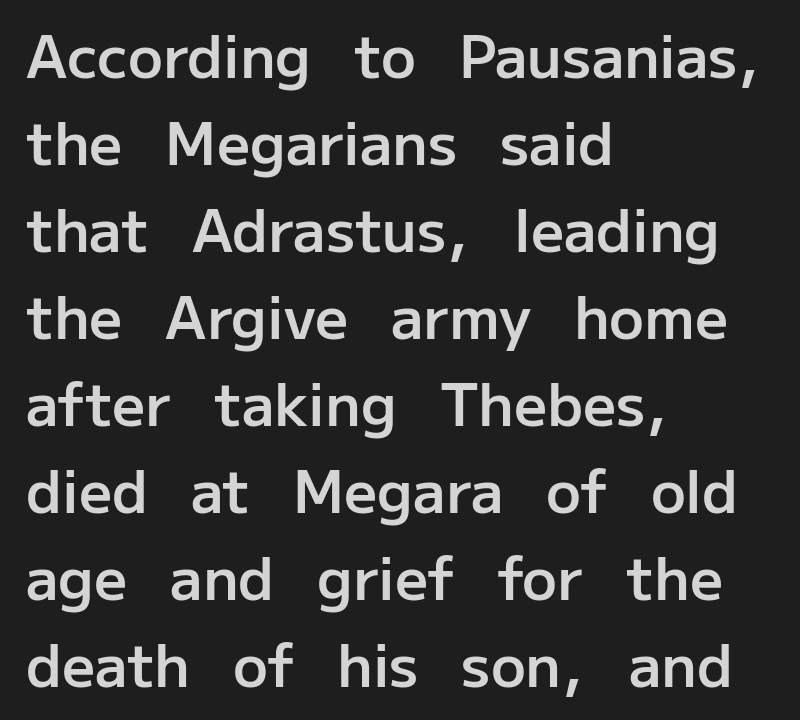
The image shows 58 px semibold sans-serif type, upright; set left-aligned, normal line spacing (1.5x), normal letter spacing, not underlined; low stroke contrast and a medium x-height.
